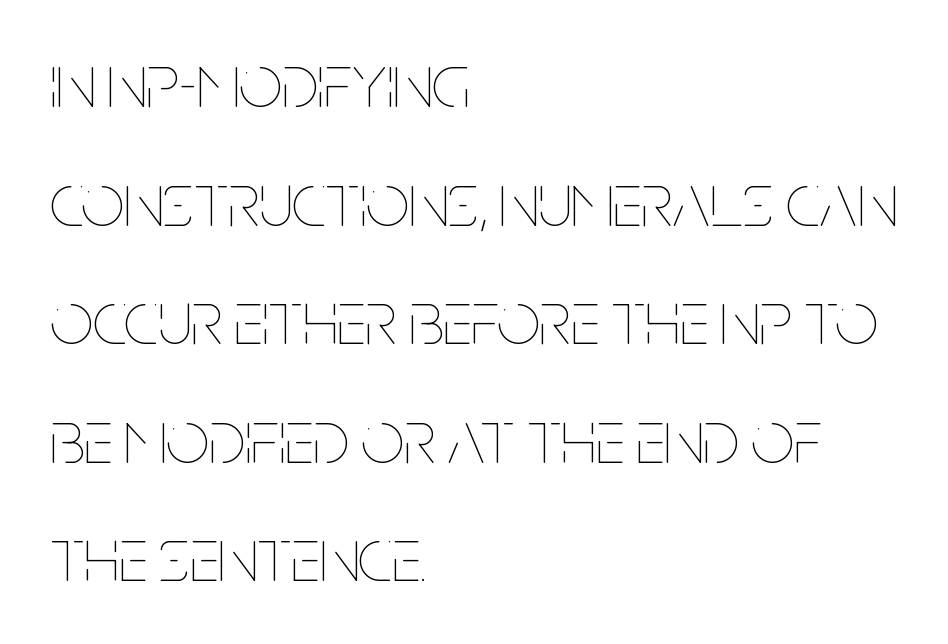
Q: Is the text bold? A: No.
Q: Is the text italic (slanted)? A: No, it is upright.
Q: Is the text underlined? A: No.
Q: How is the paragraph aligned? A: Left-aligned.
Q: Is the spacing between letters normal or unusually wide? A: Normal.
Q: Is the spacing between lines tight, normal or loose? A: Normal.
Q: Width (condensed, normal, or wide)? A: Condensed.
Q: Stroke contrast? A: Low.
Q: x-height? A: Large.
Q: Monospaced? A: No.
